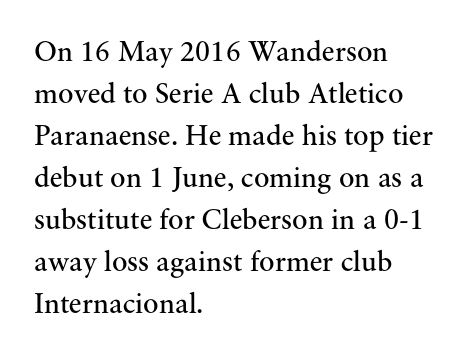
{"serif": "yes", "italic": "no", "bold": "no", "weight": "regular", "width": "normal", "stroke_contrast": "medium", "x_height": "small", "monospaced": "no", "underline": "no", "align": "left", "line_spacing": "normal", "line_spacing_ratio": 1.45, "letter_spacing": "normal", "letter_spacing_em": 0.0, "glyph_px": 29}
